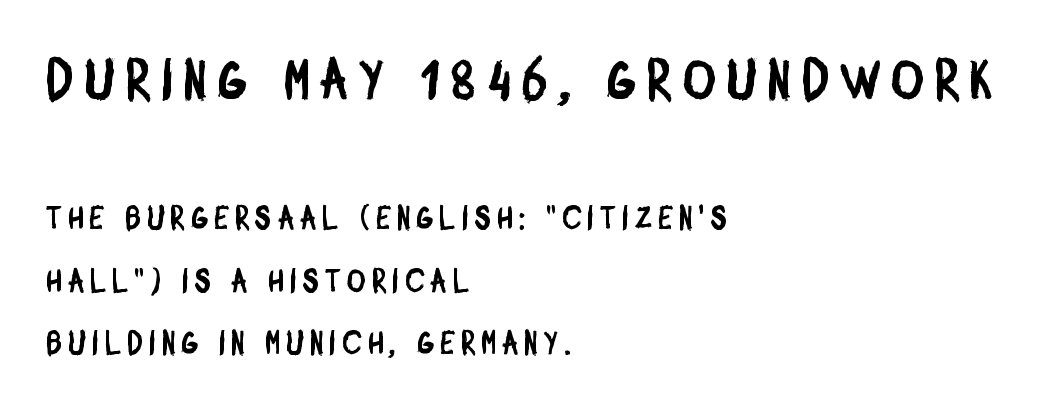
The image shows 56 px condensed sans-serif type; set left-aligned, loose line spacing (1.94x), unusually wide letter spacing (+0.2 em), not underlined; the first (top) block is 1.75x larger; low stroke contrast and a large x-height.
